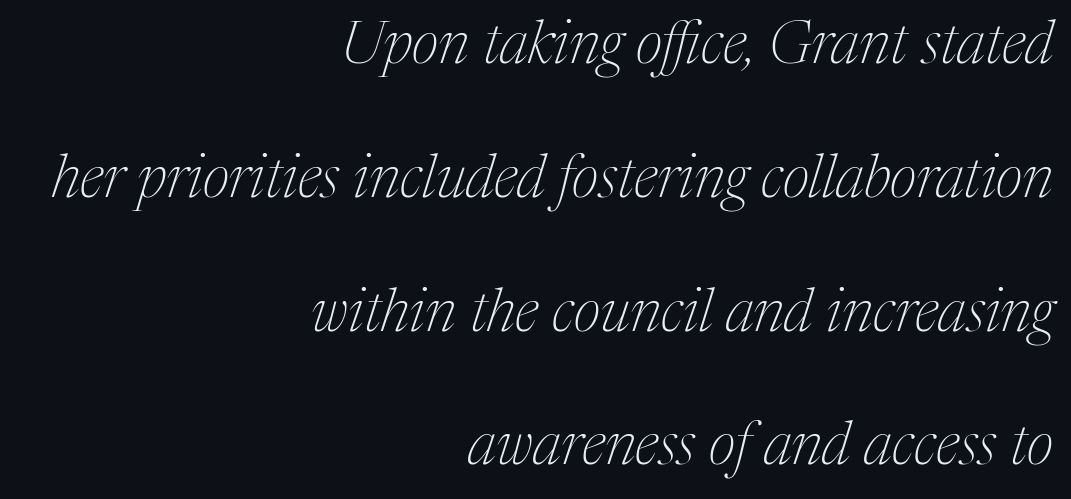
Note the varied advance widths — an 'i' is clearly narrower than an 'm'. The lines are spread far apart with generous leading. Horizontal alignment here is rightward, an uncommon choice for prose. A quiet, ordinary-to-light weight characterises the typeface. These lines keep a tight, regular rhythm from letter to letter. Yep, those are serifs on the letters.
